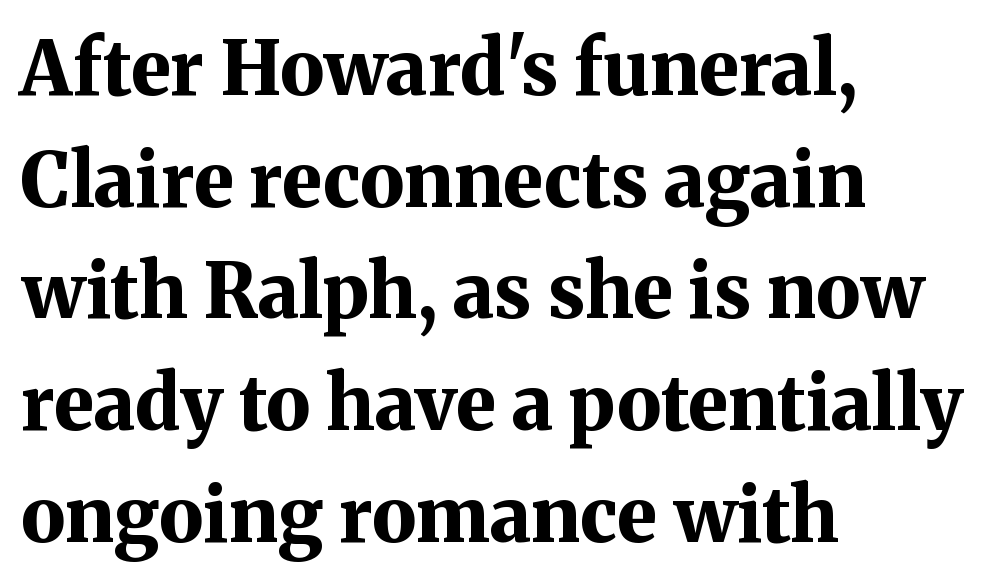
The image shows 75 px bold serif type, upright; set left-aligned, normal line spacing (1.49x), normal letter spacing, not underlined; medium stroke contrast and a medium x-height.
